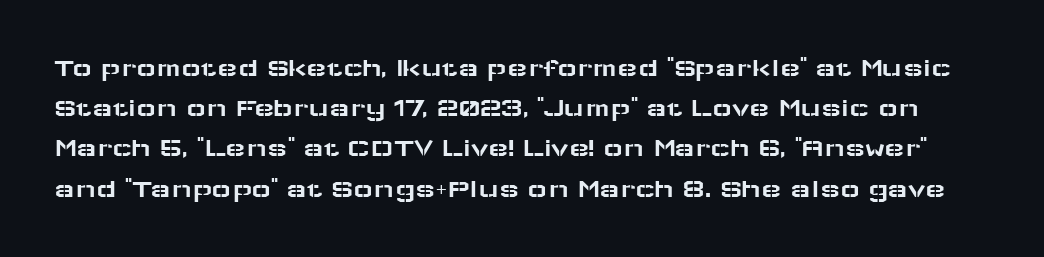
The lettering holds an erect, upright posture throughout. The rows are spaced the way most documents space them. Nobody drew a line under any word here. These lines keep a tight, regular rhythm from letter to letter.
